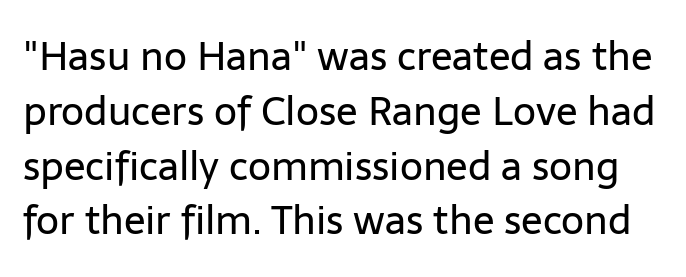
Nope, no serifs anywhere on these letters. The lines sit at an ordinary, default distance from one another. Note the varied advance widths — an 'i' is clearly narrower than an 'm'. Stems and bowls with no extra thickness — not bold. Glyph-to-glyph distance matches everyday printed text. Upright lettering throughout.
